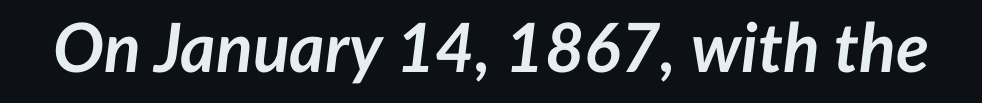
{"italic": "yes", "lean": "right", "slant_degrees": 7, "bold": "yes", "weight": "semibold", "width": "normal", "stroke_contrast": "low", "x_height": "medium", "monospaced": "no", "underline": "no", "letter_spacing": "normal", "letter_spacing_em": 0.0, "glyph_px": 68}
